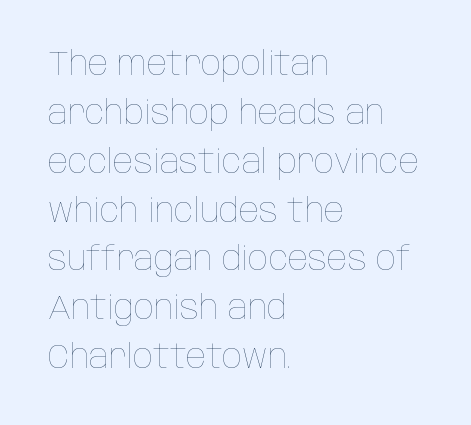
{"italic": "no", "bold": "no", "weight": "thin", "width": "condensed", "stroke_contrast": "low", "x_height": "large", "monospaced": "no", "underline": "no", "align": "left", "line_spacing": "normal", "line_spacing_ratio": 1.48, "letter_spacing": "normal", "letter_spacing_em": 0.0, "glyph_px": 33}
